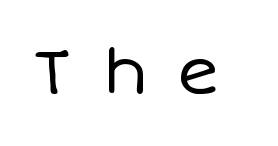
{"italic": "no", "bold": "no", "weight": "regular", "width": "normal", "stroke_contrast": "low", "x_height": "large", "monospaced": "no", "underline": "no", "letter_spacing": "wide", "letter_spacing_em": 0.48, "glyph_px": 64}
